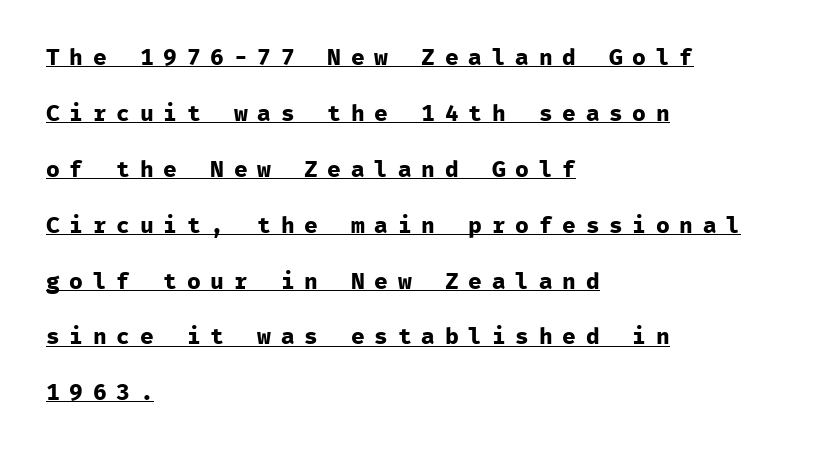
The image shows 23 px bold type, upright; set left-aligned, loose line spacing (2.43x), unusually wide letter spacing (+0.42 em), underlined.
